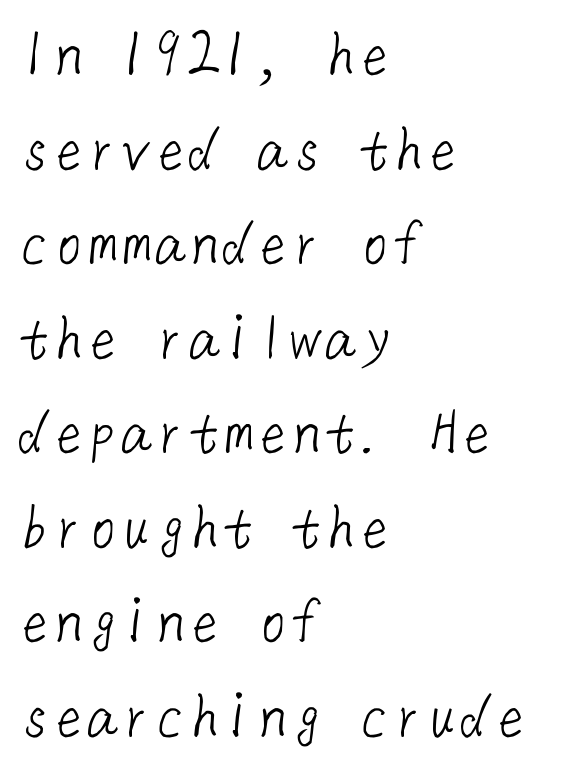
A student would call this left alignment; a typographer would say flush left, rag right. No extra ink here — the face is not bold. Look at the tracking — it's just the regular setting, nothing added. Successive baselines arrive at the customary interval. The glyphs in this specimen are sans serif. Unmarked baselines from the first word to the last.
